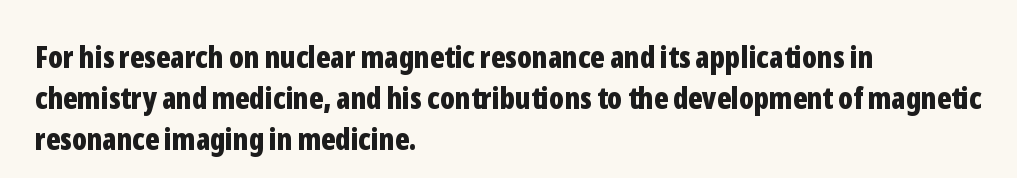
Q: Is the text bold? A: Yes.
Q: Is the text italic (slanted)? A: No, it is upright.
Q: Is the typeface a serif or a sans-serif typeface? A: Sans-serif.
Q: Is the text underlined? A: No.
Q: How is the paragraph aligned? A: Left-aligned.
Q: Is the spacing between letters normal or unusually wide? A: Normal.
Q: Is the spacing between lines tight, normal or loose? A: Normal.
Q: Width (condensed, normal, or wide)? A: Condensed.
Q: Stroke contrast? A: Low.
Q: x-height? A: Medium.
Q: Monospaced? A: No.
